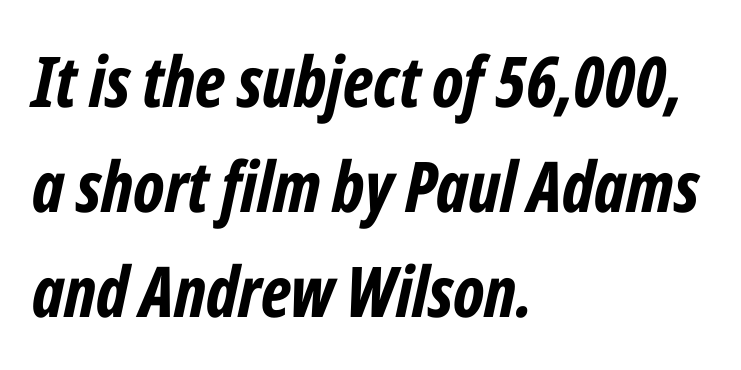
Each new line begins a customary step beneath the previous one. As a designer I'd log this as weight 700, bold. Observe the lean: these are italic letterforms. The rendering uses natural spacing where letterforms have individual widths. You could call the tracking neutral — neither tight nor loose.
